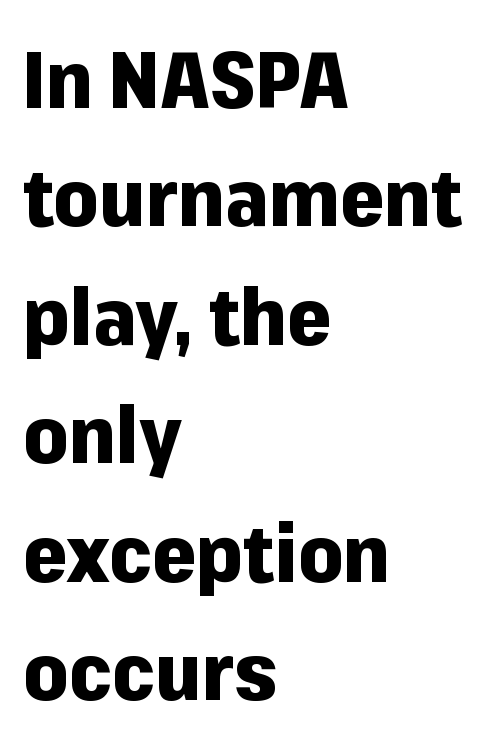
The image shows 79 px heavy sans-serif type, upright; set left-aligned, normal line spacing (1.5x), normal letter spacing, not underlined; low stroke contrast and a medium x-height.
